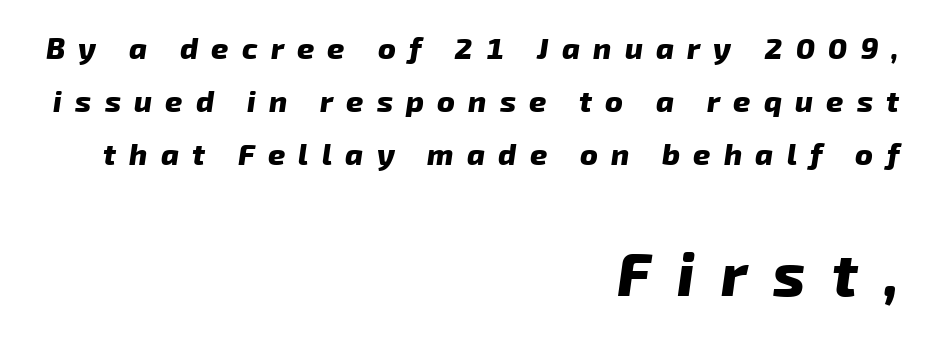
The image shows 60 px heavy sans-serif type; set right-aligned, line spacing 1.77x, unusually wide letter spacing (+0.44 em), not underlined; the second (bottom) block is 2.0x larger; low stroke contrast and a medium x-height.
